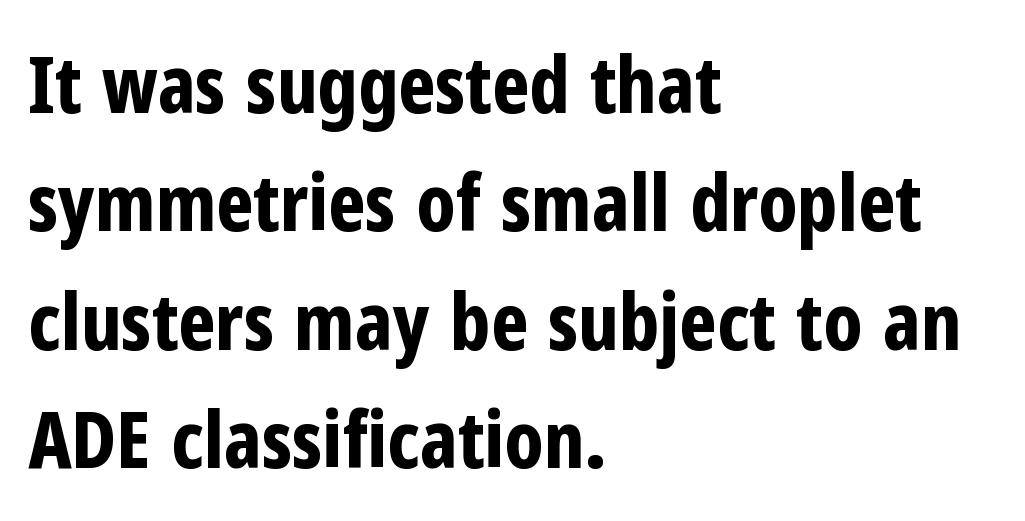
Character widths vary here, with narrow letters taking less room than wide ones. The lettering holds an erect, upright posture throughout. Standard letterfit; no display-style spreading of the glyphs. What kind of face is this? One without serifs — a sans.
